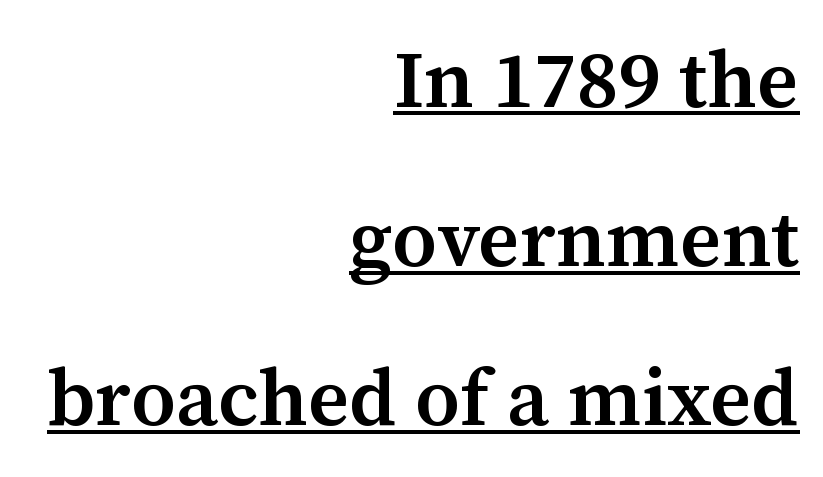
{"serif": "yes", "italic": "no", "bold": "semi", "weight": "semibold", "width": "normal", "stroke_contrast": "medium", "x_height": "medium", "monospaced": "no", "underline": "yes", "align": "right", "line_spacing": "loose", "line_spacing_ratio": 1.99, "letter_spacing": "normal", "letter_spacing_em": 0.0, "glyph_px": 80}
